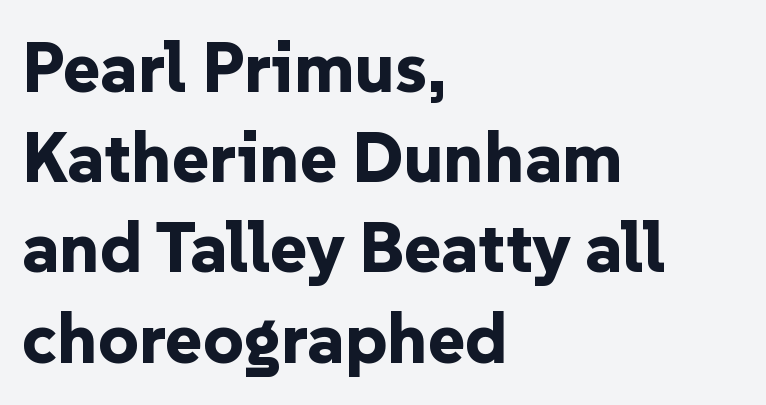
Q: Is the text bold? A: Yes.
Q: Is the text italic (slanted)? A: No, it is upright.
Q: Is the typeface a serif or a sans-serif typeface? A: Sans-serif.
Q: Is the text underlined? A: No.
Q: How is the paragraph aligned? A: Left-aligned.
Q: Is the spacing between letters normal or unusually wide? A: Normal.
Q: Is the spacing between lines tight, normal or loose? A: Normal.
Q: Width (condensed, normal, or wide)? A: Normal.
Q: Stroke contrast? A: Low.
Q: x-height? A: Medium.
Q: Monospaced? A: No.
